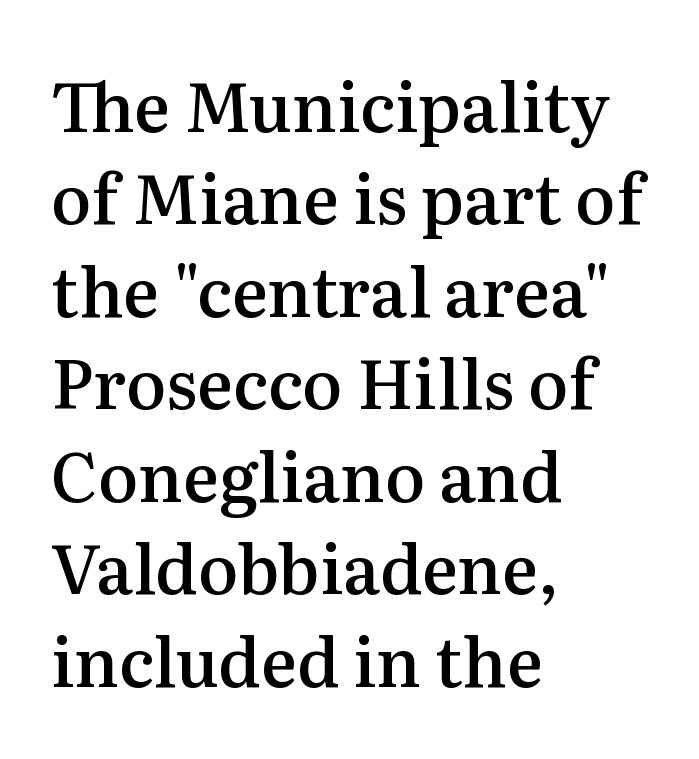
Descenders hang freely into open space. Left-aligned paragraph, ragged on the right. A roman cut, with each character standing at attention. Looks like regular typesetting: each glyph gets only the width it needs. Words appear dense and cohesive because spacing is normal. The characters look somewhat weighty, a semibold short of true bold.
